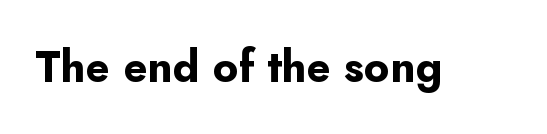
Q: Is the text bold? A: Yes.
Q: Is the text italic (slanted)? A: No, it is upright.
Q: Is the typeface a serif or a sans-serif typeface? A: Sans-serif.
Q: Is the text underlined? A: No.
Q: Is the spacing between letters normal or unusually wide? A: Normal.
Q: Width (condensed, normal, or wide)? A: Normal.
Q: Stroke contrast? A: Low.
Q: x-height? A: Small.
Q: Monospaced? A: No.
